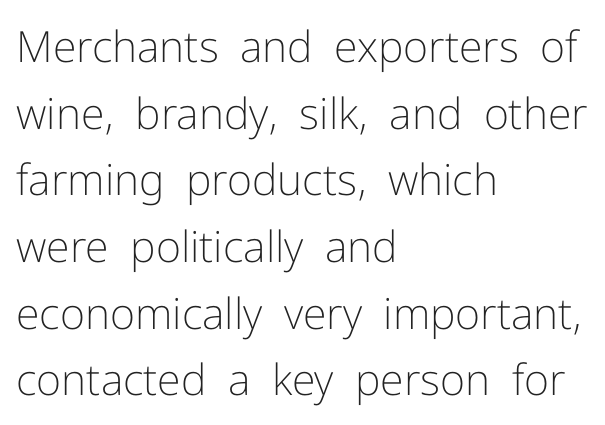
Normally led — the rows are evenly, conventionally spaced. Descenders hang freely into open space. Nothing heavy about these letters — not bold at all. The text was rendered using a sans face with plain stroke endings. Does the lettering tilt? It doesn't — this is upright.
